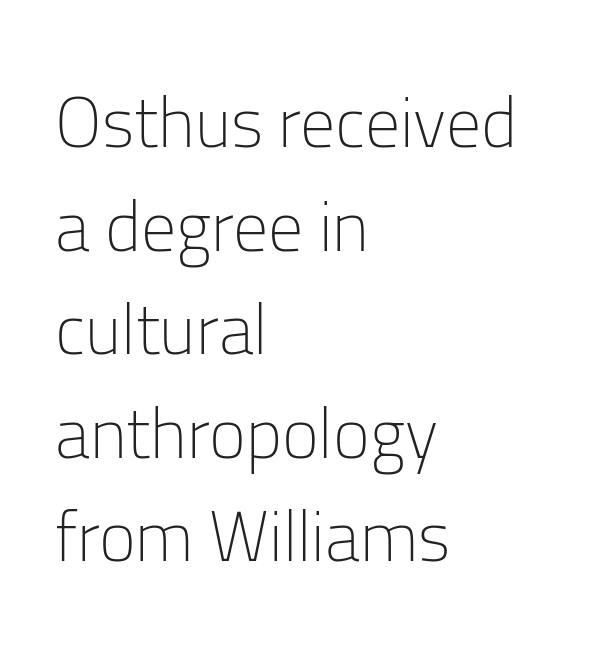
The letters stand upright; this is a roman face. Note the varied advance widths — an 'i' is clearly narrower than an 'm'. The paragraph shown leans on its left margin. The weight tops out at a normal text grade. The foot of each line stays bare and open.
